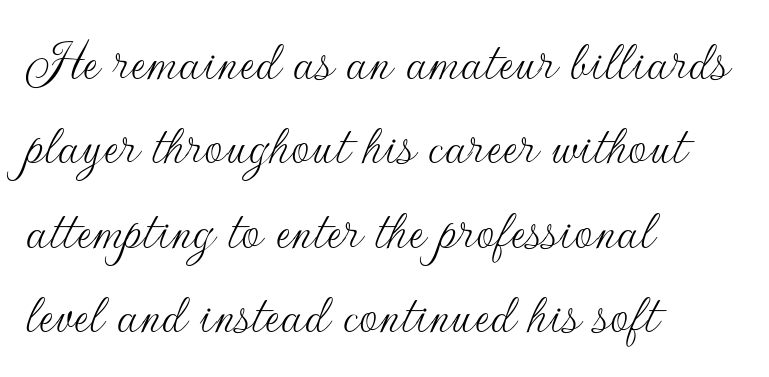
Q: Is the text bold? A: No.
Q: Is the text italic (slanted)? A: Yes.
Q: Is the typeface a serif or a sans-serif typeface? A: Sans-serif.
Q: Is the text underlined? A: No.
Q: How is the paragraph aligned? A: Left-aligned.
Q: Is the spacing between letters normal or unusually wide? A: Normal.
Q: Is the spacing between lines tight, normal or loose? A: Normal.
Q: Width (condensed, normal, or wide)? A: Normal.
Q: Stroke contrast? A: Low.
Q: x-height? A: Small.
Q: Monospaced? A: No.
